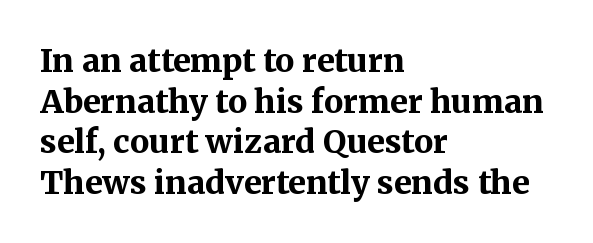
Type style note: has serifs. Caption: standard tracking, unaltered. Lines of text with bare space underneath. A normal amount of white space separates one row of letters from the next.
